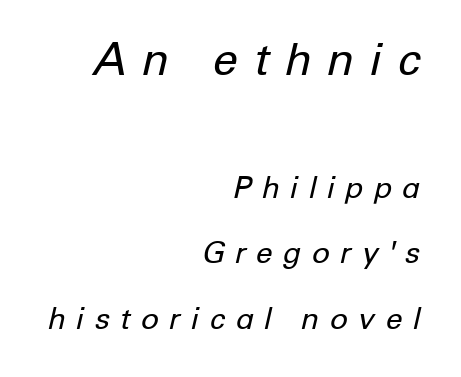
This rendering uses right alignment, leaving the left contour irregular. Loosely led — the rows are spread out. The composition opens big and finishes small. The font's italic variant was chosen for this text. The foot of each line stays bare and open. Spacing verdict: proportional, widths tailored to each character.
